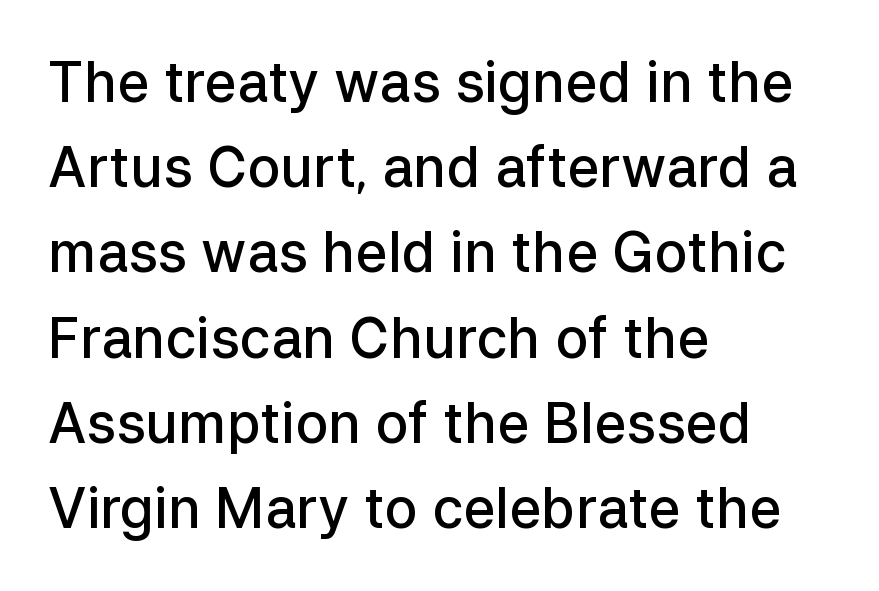
{"serif": "no", "italic": "no", "bold": "semi", "weight": "semibold", "width": "normal", "stroke_contrast": "low", "x_height": "medium", "monospaced": "no", "underline": "no", "align": "left", "line_spacing": "normal", "line_spacing_ratio": 1.55, "letter_spacing": "normal", "letter_spacing_em": 0.0, "glyph_px": 55}
